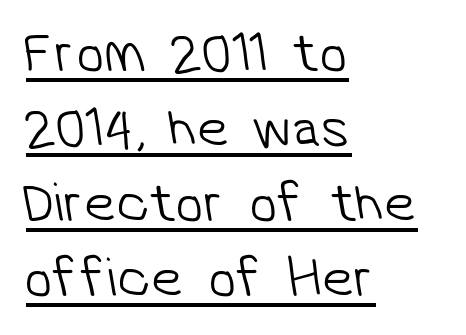
Q: Is the text bold? A: No.
Q: Is the typeface a serif or a sans-serif typeface? A: Sans-serif.
Q: Is the text underlined? A: Yes.
Q: How is the paragraph aligned? A: Left-aligned.
Q: Is the spacing between letters normal or unusually wide? A: Normal.
Q: Is the spacing between lines tight, normal or loose? A: Normal.
Q: Width (condensed, normal, or wide)? A: Normal.
Q: Stroke contrast? A: Low.
Q: x-height? A: Medium.
Q: Monospaced? A: No.
